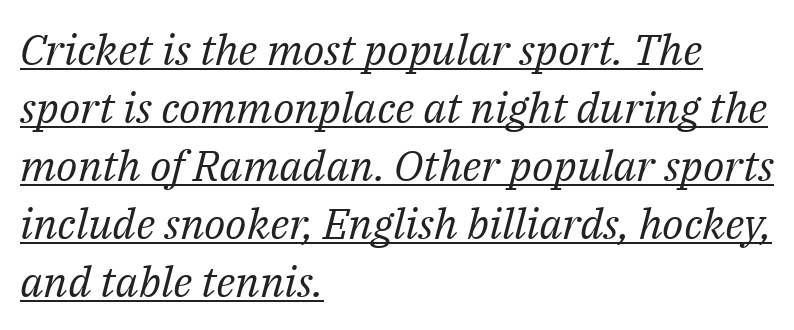
The image shows 43 px regular-weight serif type, italic (leaning right); set left-aligned, normal line spacing (1.35x), normal letter spacing, underlined; medium stroke contrast and a medium x-height.
